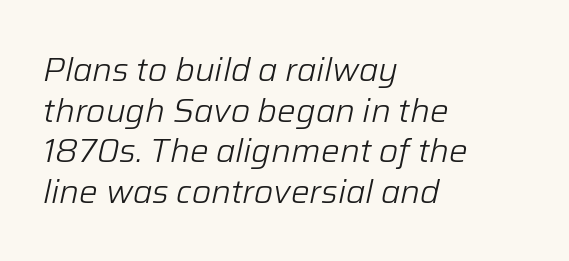
Underlining? Definitely not there. Here the glyphs are tracked normally, forming tight word shapes. You could not count columns in this text — the font is proportionally spaced. Where is the straight margin? On the left.
